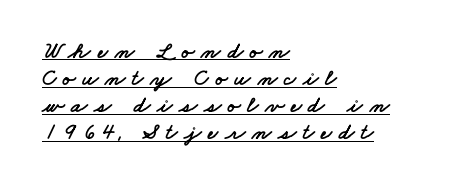
The image shows 23 px text type; set left-aligned, line spacing 1.18x, unusually wide letter spacing (+0.29 em), underlined.
